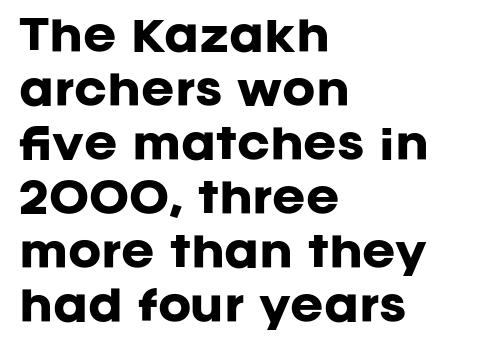
Unlike italic type, these characters show no tilt at all. Its strokes are broad and dark, the hallmark of bold type. Is there much room between lines? A standard amount, neither cramped nor airy. The letters advance in unequal steps, a hallmark of proportional type.
